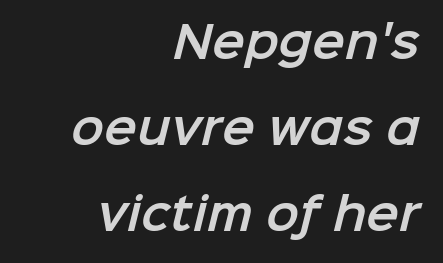
{"serif": "no", "width": "normal", "stroke_contrast": "low", "x_height": "medium", "monospaced": "no", "underline": "no", "align": "right", "line_spacing": "loose", "line_spacing_ratio": 1.95, "letter_spacing": "normal", "letter_spacing_em": 0.0, "glyph_px": 44}
